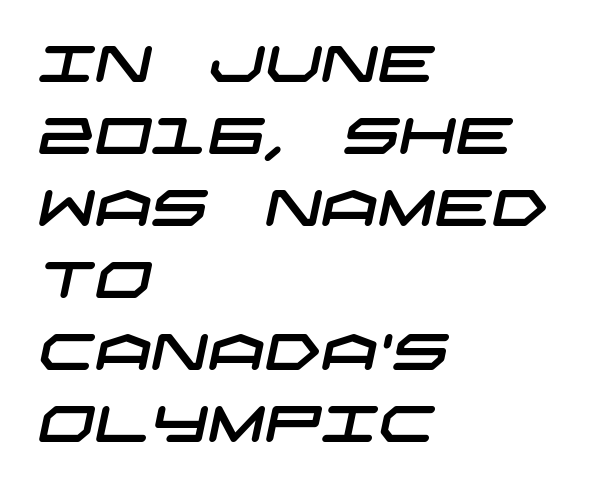
{"serif": "no", "width": "wide", "stroke_contrast": "low", "x_height": "large", "underline": "no", "align": "left", "line_spacing": "normal", "line_spacing_ratio": 1.44, "letter_spacing": "normal", "letter_spacing_em": 0.0, "glyph_px": 50}
